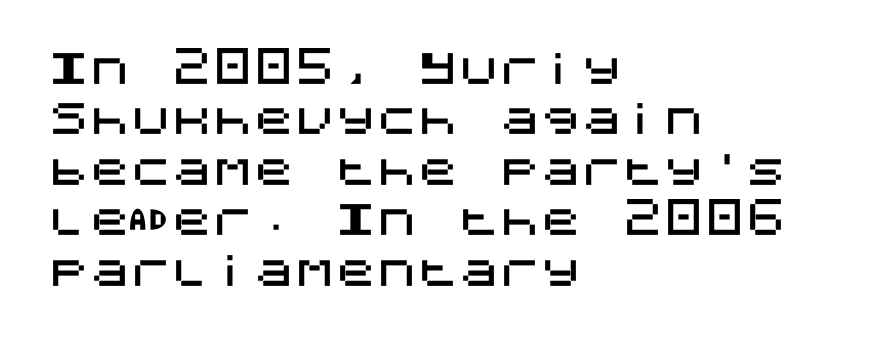
{"serif": "no", "italic": "no", "width": "normal", "stroke_contrast": "medium", "x_height": "large", "underline": "no", "align": "left", "line_spacing_ratio": 1.23, "letter_spacing": "normal", "letter_spacing_em": 0.0, "glyph_px": 41}
